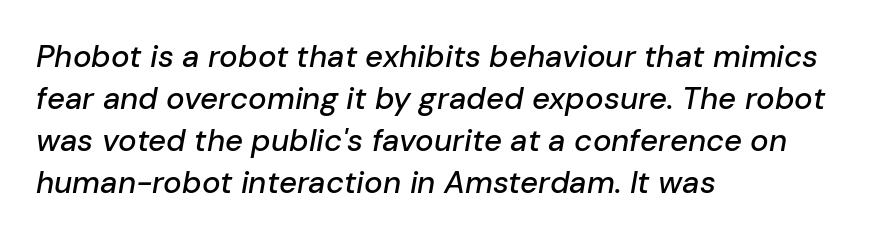
{"italic": "yes", "lean": "right", "slant_degrees": 10, "width": "normal", "stroke_contrast": "low", "x_height": "medium", "monospaced": "no", "underline": "no", "align": "left", "line_spacing": "normal", "line_spacing_ratio": 1.35, "letter_spacing": "normal", "letter_spacing_em": 0.0, "glyph_px": 31}
